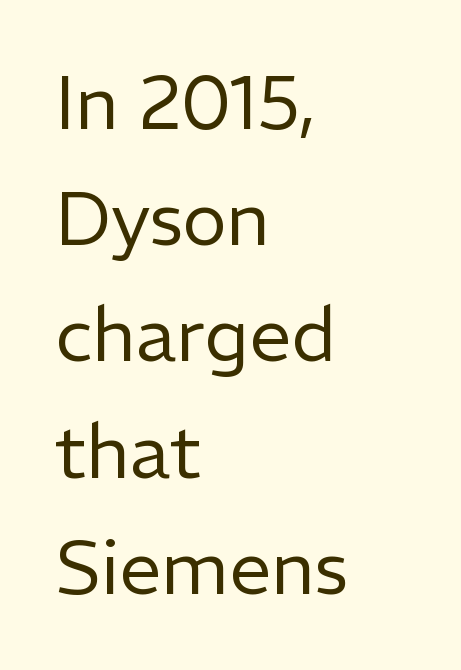
Q: Is the text bold? A: No.
Q: Is the text italic (slanted)? A: No, it is upright.
Q: Is the typeface a serif or a sans-serif typeface? A: Sans-serif.
Q: Is the text underlined? A: No.
Q: How is the paragraph aligned? A: Left-aligned.
Q: Is the spacing between letters normal or unusually wide? A: Normal.
Q: Is the spacing between lines tight, normal or loose? A: Normal.
Q: Width (condensed, normal, or wide)? A: Normal.
Q: Stroke contrast? A: Low.
Q: x-height? A: Medium.
Q: Monospaced? A: No.
